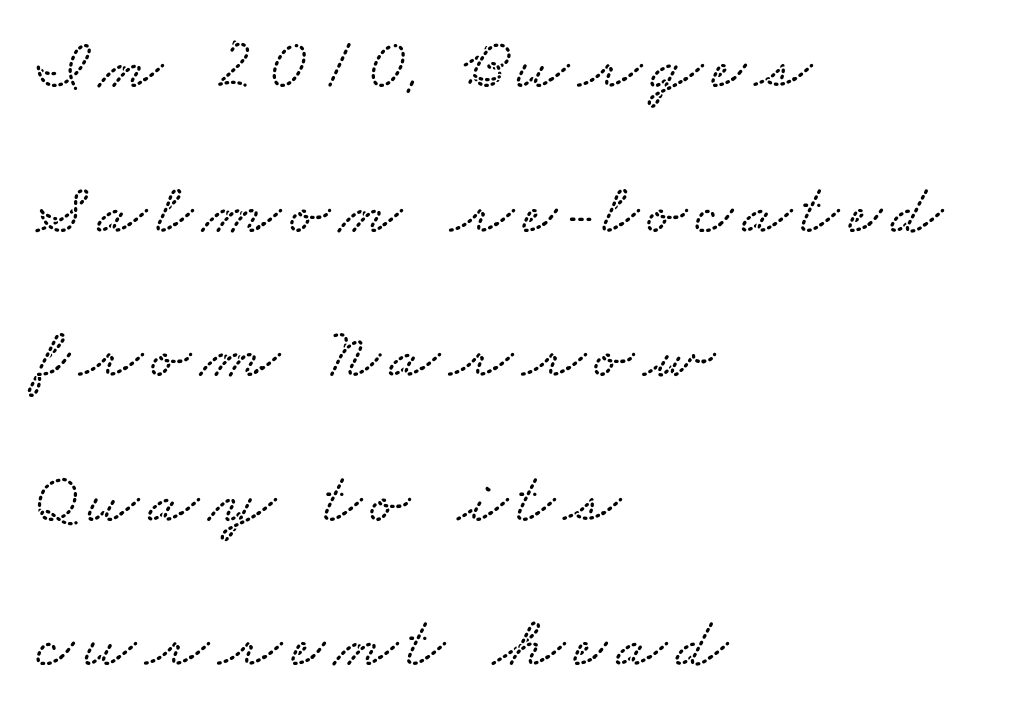
{"width": "wide", "stroke_contrast": "low", "x_height": "small", "monospaced": "no", "underline": "no", "align": "left", "line_spacing": "loose", "line_spacing_ratio": 1.98, "glyph_px": 73}
